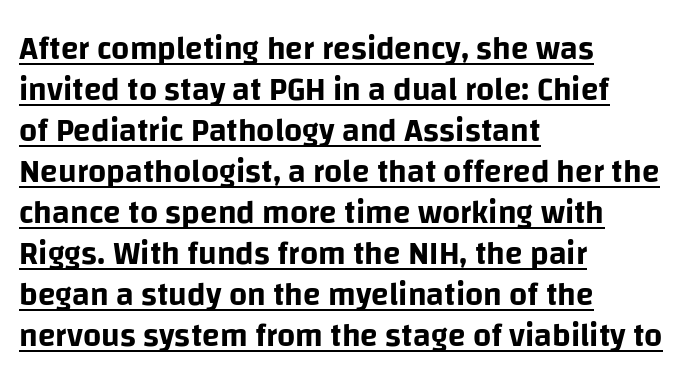
{"serif": "no", "italic": "no", "width": "normal", "stroke_contrast": "low", "x_height": "large", "monospaced": "no", "underline": "yes", "align": "left", "line_spacing": "normal", "line_spacing_ratio": 1.28, "letter_spacing": "normal", "letter_spacing_em": 0.0, "glyph_px": 32}
